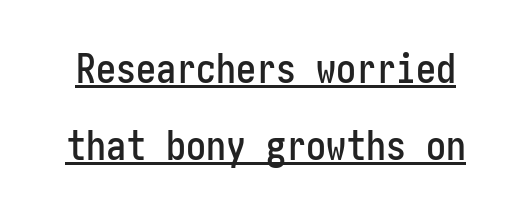
The image shows 40 px condensed sans-serif type, upright; set loose line spacing (1.93x), normal letter spacing, underlined; low stroke contrast and a medium x-height.
